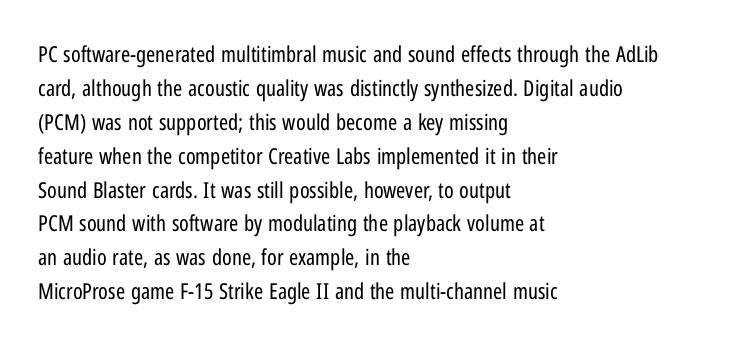
These lines stack with their left ends in a neat column. Any mark beneath the type? The region is blank. Short note: letters normally spaced. The type sits square on the baseline with zero lean.
